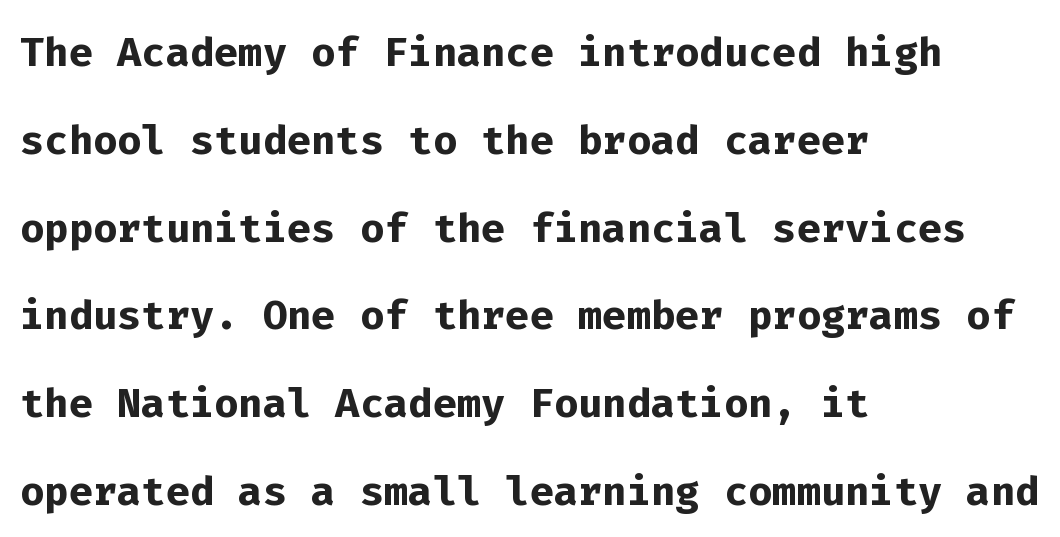
The letters are bold, with thick, heavy strokes. The passage shown has conventional tracking throughout. Fixed-width glyphs throughout — classic coding-font behaviour. Vertical strokes here are truly vertical. Horizontal alignment here is leftward, the default for most running prose.
